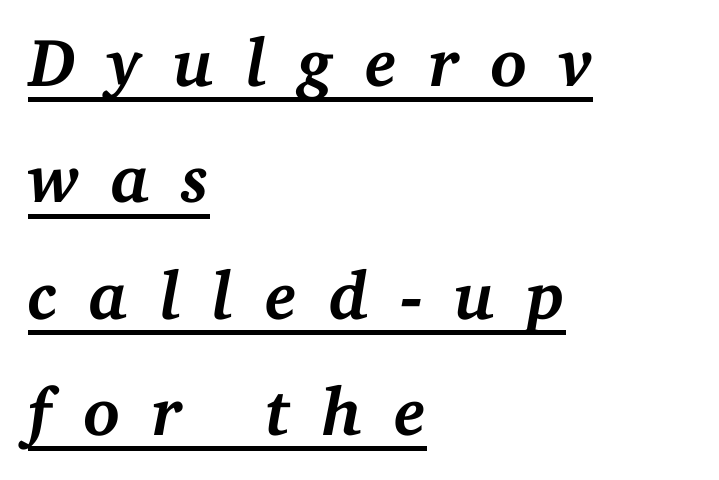
Q: Is the text bold? A: Yes.
Q: Is the text italic (slanted)? A: Yes, it leans right by about 11 degrees.
Q: Is the typeface a serif or a sans-serif typeface? A: Serif.
Q: Is the text underlined? A: Yes.
Q: How is the paragraph aligned? A: Left-aligned.
Q: Is the spacing between letters normal or unusually wide? A: Unusually wide.
Q: Width (condensed, normal, or wide)? A: Normal.
Q: Stroke contrast? A: Medium.
Q: x-height? A: Medium.
Q: Monospaced? A: No.
